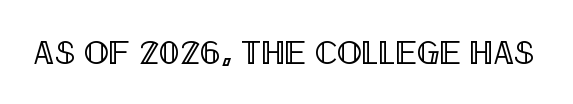
{"italic": "no", "width": "condensed", "x_height": "large", "monospaced": "no", "underline": "no", "letter_spacing": "normal", "letter_spacing_em": 0.0, "glyph_px": 33}
